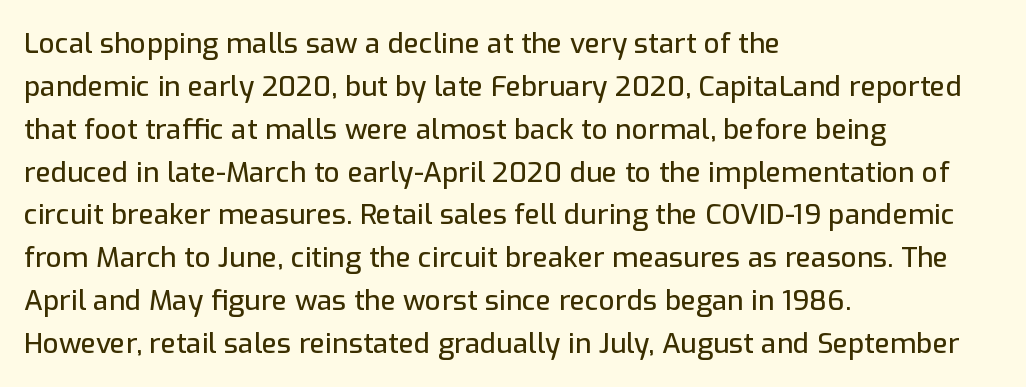
The image shows 28 px sans-serif type, upright; set left-aligned, normal line spacing (1.53x), normal letter spacing, not underlined; low stroke contrast and a medium x-height.
